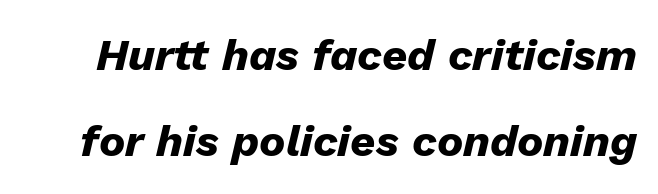
The image shows 44 px heavy type, italic (leaning right); set loose line spacing (1.96x), normal letter spacing, not underlined; low stroke contrast and a medium x-height.
